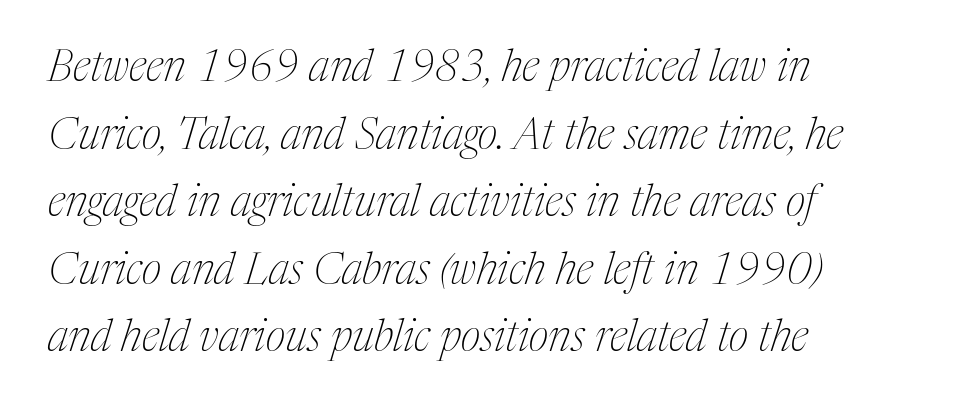
Q: Is the text bold? A: No.
Q: Is the text italic (slanted)? A: Yes, it leans right by about 17 degrees.
Q: Is the typeface a serif or a sans-serif typeface? A: Serif.
Q: Is the text underlined? A: No.
Q: How is the paragraph aligned? A: Left-aligned.
Q: Is the spacing between letters normal or unusually wide? A: Normal.
Q: Is the spacing between lines tight, normal or loose? A: Normal.
Q: Width (condensed, normal, or wide)? A: Condensed.
Q: Stroke contrast? A: Medium.
Q: x-height? A: Medium.
Q: Monospaced? A: No.
